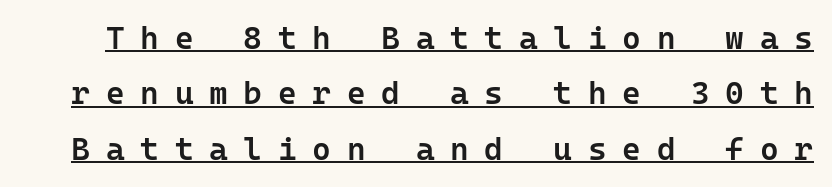
{"serif": "no", "italic": "no", "bold": "semi", "weight": "semibold", "width": "normal", "stroke_contrast": "low", "x_height": "medium", "underline": "yes", "line_spacing_ratio": 1.73, "letter_spacing": "wide", "letter_spacing_em": 0.49, "glyph_px": 32}
